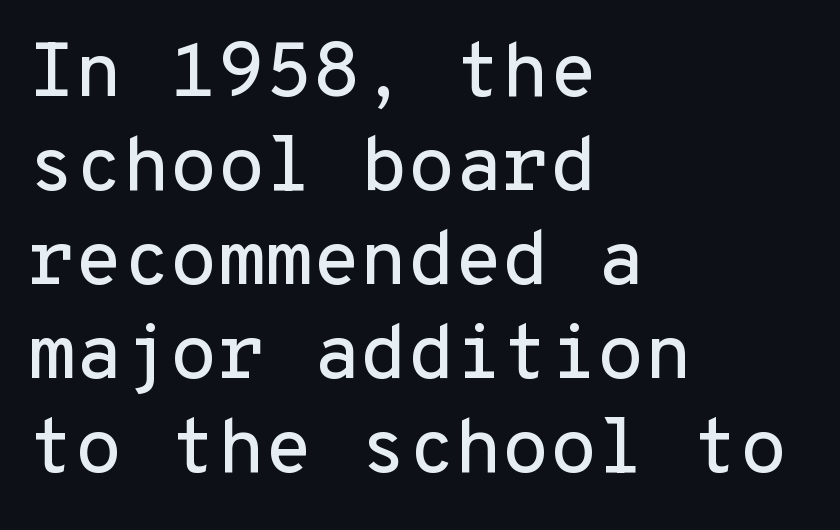
{"serif": "no", "italic": "no", "width": "normal", "stroke_contrast": "low", "x_height": "medium", "monospaced": "yes", "underline": "no", "align": "left", "line_spacing_ratio": 1.22, "letter_spacing": "normal", "letter_spacing_em": 0.0, "glyph_px": 77}
